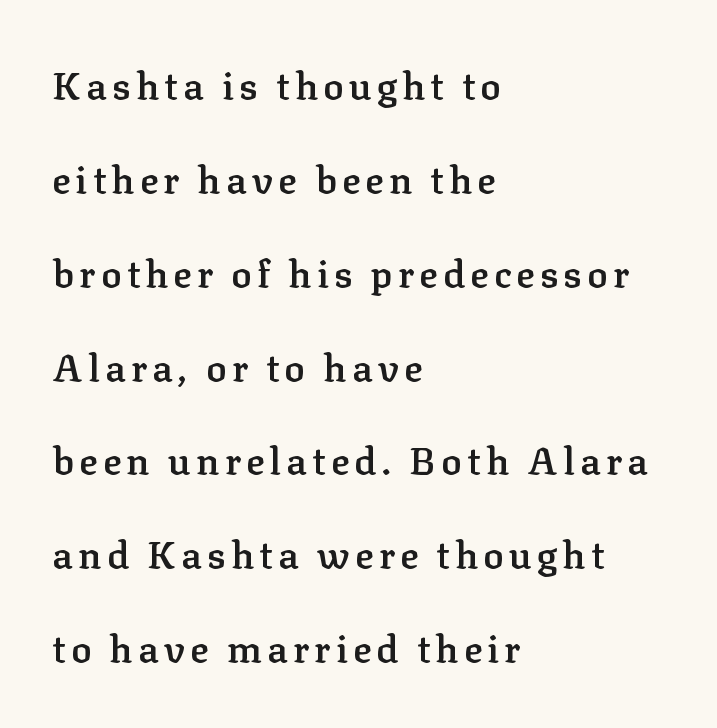
{"serif": "yes", "italic": "no", "bold": "semi", "weight": "semibold", "width": "normal", "stroke_contrast": "low", "x_height": "medium", "monospaced": "no", "underline": "no", "align": "left", "line_spacing": "loose", "line_spacing_ratio": 2.47, "glyph_px": 38}
